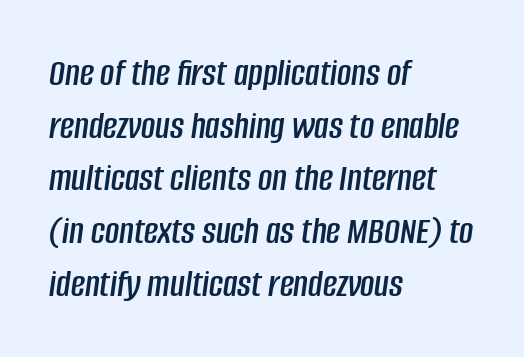
The image shows 39 px condensed type, italic (leaning right); set left-aligned, normal line spacing (1.35x), normal letter spacing, not underlined; low stroke contrast and a large x-height.
